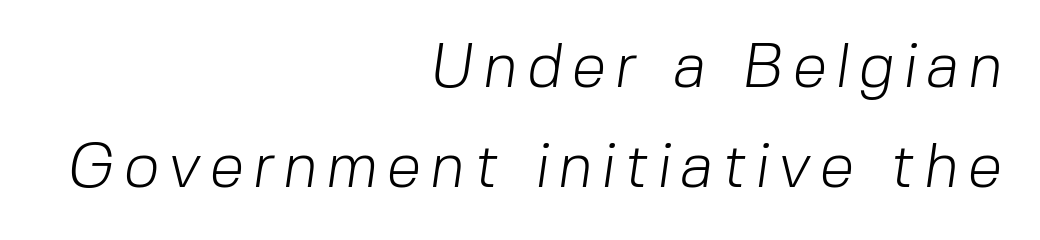
Observe the absence of serifs on each vertical stroke in this sample. Nobody drew a line under any word here. Is there much room between lines? A standard amount, neither cramped nor airy. Ink coverage per letter is moderate at most. Proportional: the letters do not fall into vertical columns.
